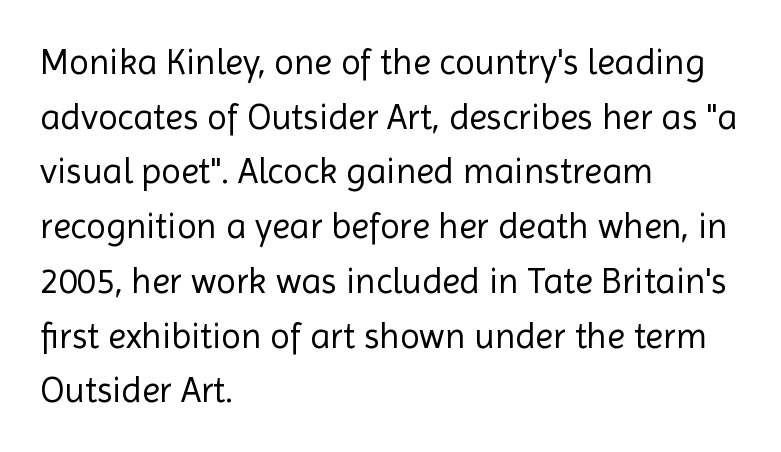
{"serif": "no", "italic": "no", "bold": "no", "weight": "regular", "width": "normal", "x_height": "medium", "monospaced": "no", "underline": "no", "align": "left", "line_spacing": "normal", "line_spacing_ratio": 1.52, "letter_spacing": "normal", "letter_spacing_em": 0.0, "glyph_px": 36}
